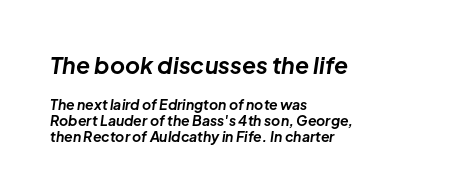
{"italic": "yes", "lean": "right", "slant_degrees": 8, "bold": "yes", "underline": "no", "align": "left", "line_spacing": "tight", "line_spacing_ratio": 1.14, "letter_spacing": "normal", "letter_spacing_em": 0.0, "larger_block": "first", "size_ratio": 1.64, "glyph_px": 23}
